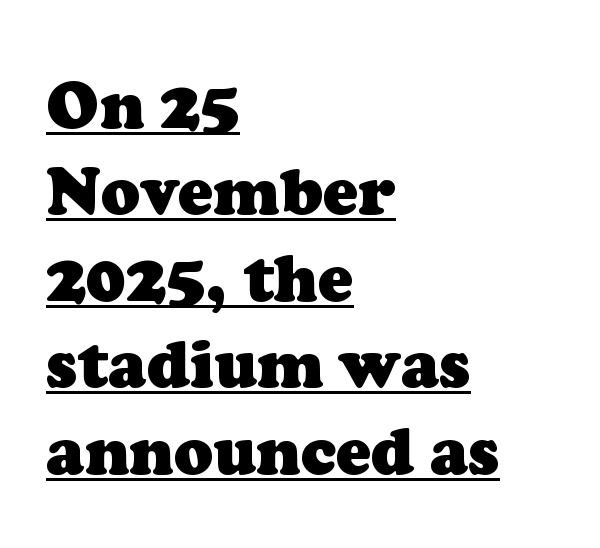
{"serif": "yes", "bold": "yes", "weight": "heavy", "width": "normal", "stroke_contrast": "low", "x_height": "medium", "monospaced": "no", "underline": "yes", "align": "left", "line_spacing": "normal", "line_spacing_ratio": 1.33, "letter_spacing": "normal", "letter_spacing_em": 0.0, "glyph_px": 65}
